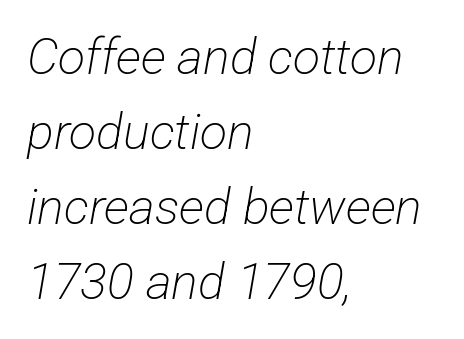
Q: Is the text bold? A: No.
Q: Is the typeface a serif or a sans-serif typeface? A: Sans-serif.
Q: Is the text underlined? A: No.
Q: How is the paragraph aligned? A: Left-aligned.
Q: Is the spacing between letters normal or unusually wide? A: Normal.
Q: Is the spacing between lines tight, normal or loose? A: Normal.
Q: Width (condensed, normal, or wide)? A: Condensed.
Q: Stroke contrast? A: Low.
Q: x-height? A: Medium.
Q: Monospaced? A: No.
